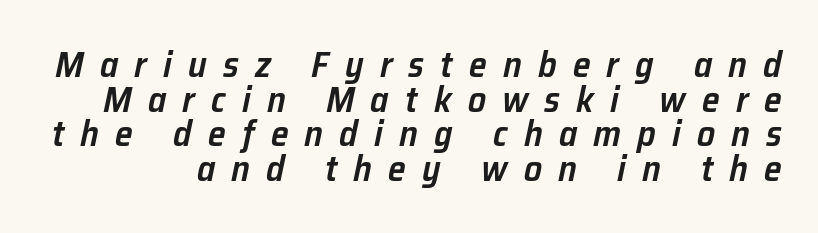
{"italic": "yes", "lean": "right", "slant_degrees": 12, "bold": "semi", "weight": "semibold", "width": "normal", "stroke_contrast": "low", "x_height": "medium", "monospaced": "no", "underline": "no", "line_spacing": "tight", "line_spacing_ratio": 0.96, "letter_spacing": "wide", "letter_spacing_em": 0.45, "glyph_px": 36}
